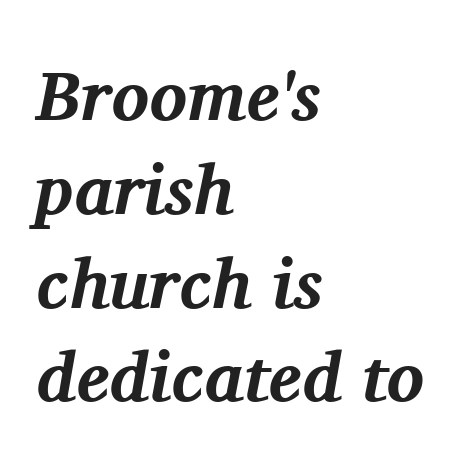
{"serif": "yes", "italic": "yes", "lean": "right", "slant_degrees": 11, "bold": "yes", "weight": "bold", "width": "normal", "stroke_contrast": "medium", "x_height": "medium", "monospaced": "no", "underline": "no", "align": "left", "line_spacing": "normal", "line_spacing_ratio": 1.34, "letter_spacing": "normal", "letter_spacing_em": 0.0, "glyph_px": 70}
